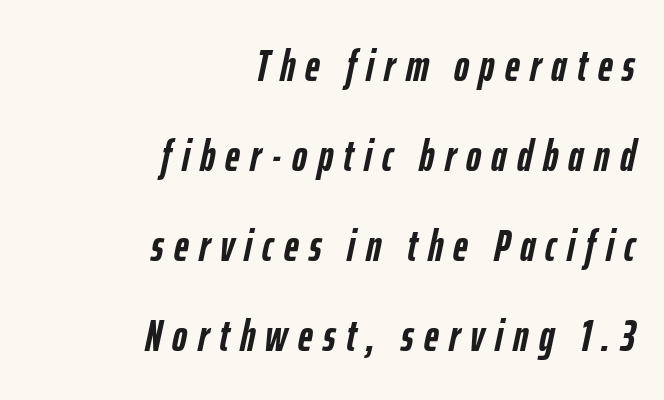
{"italic": "yes", "lean": "right", "slant_degrees": 12, "bold": "yes", "weight": "semibold", "width": "condensed", "stroke_contrast": "low", "x_height": "medium", "monospaced": "no", "underline": "no", "align": "right", "line_spacing": "loose", "line_spacing_ratio": 2.0, "letter_spacing": "wide", "letter_spacing_em": 0.23, "glyph_px": 45}
